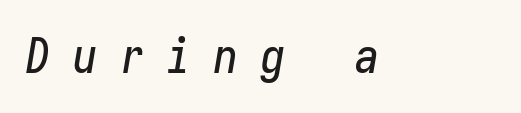
{"italic": "yes", "lean": "right", "slant_degrees": 10, "width": "condensed", "stroke_contrast": "low", "x_height": "medium", "underline": "no", "letter_spacing": "wide", "letter_spacing_em": 0.48, "glyph_px": 48}
